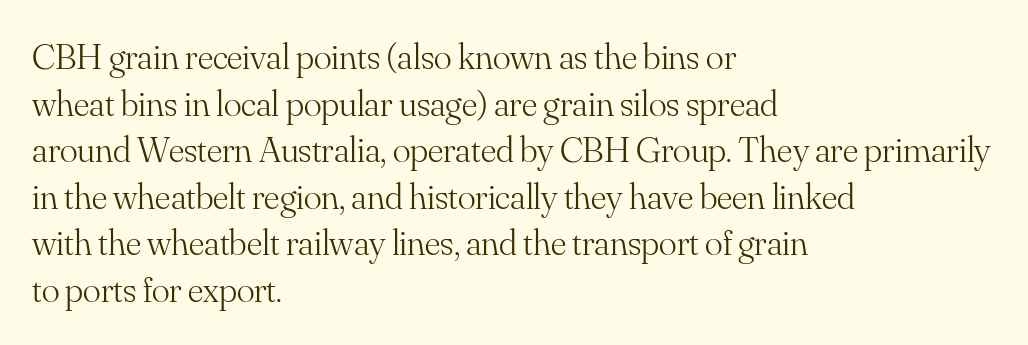
The string is rendered with underlining switched off. Are there feet on the stems? There are — it's a serif. The rendering anchors every line to the left-hand side. Counters stay open thanks to moderate or lighter strokes. Here the designer chose a conventional face with non-uniform glyph widths. Short note: letters normally spaced.
